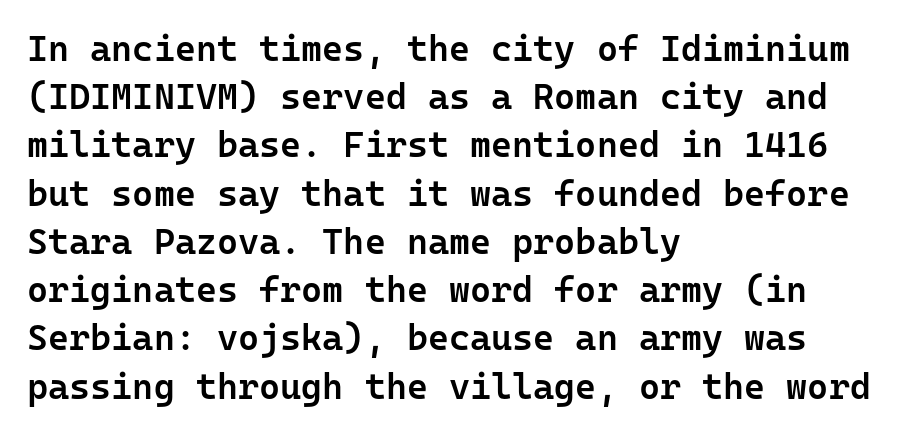
{"serif": "no", "italic": "no", "bold": "semi", "weight": "semibold", "width": "normal", "stroke_contrast": "low", "x_height": "medium", "monospaced": "yes", "underline": "no", "align": "left", "line_spacing": "normal", "line_spacing_ratio": 1.34, "letter_spacing": "normal", "letter_spacing_em": 0.0, "glyph_px": 36}
